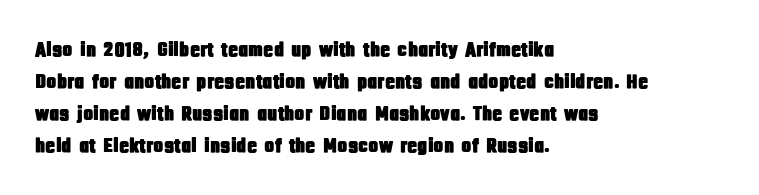
{"italic": "no", "underline": "no", "align": "left", "line_spacing": "normal", "line_spacing_ratio": 1.52, "letter_spacing": "normal", "letter_spacing_em": 0.0, "glyph_px": 21}
